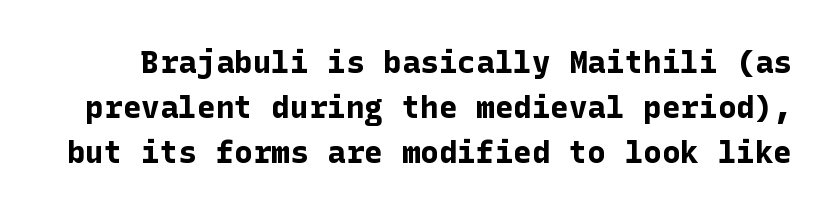
Q: Is the text bold? A: Yes.
Q: Is the text italic (slanted)? A: No, it is upright.
Q: Is the typeface a serif or a sans-serif typeface? A: Sans-serif.
Q: Is the text underlined? A: No.
Q: Is the spacing between letters normal or unusually wide? A: Normal.
Q: Is the spacing between lines tight, normal or loose? A: Normal.
Q: Width (condensed, normal, or wide)? A: Normal.
Q: Stroke contrast? A: Low.
Q: x-height? A: Medium.
